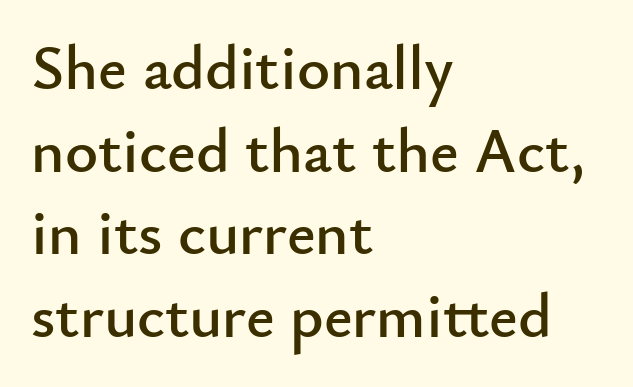
{"serif": "no", "italic": "no", "width": "normal", "stroke_contrast": "low", "x_height": "small", "monospaced": "no", "underline": "no", "align": "left", "line_spacing": "normal", "line_spacing_ratio": 1.31, "letter_spacing": "normal", "letter_spacing_em": 0.0, "glyph_px": 63}
